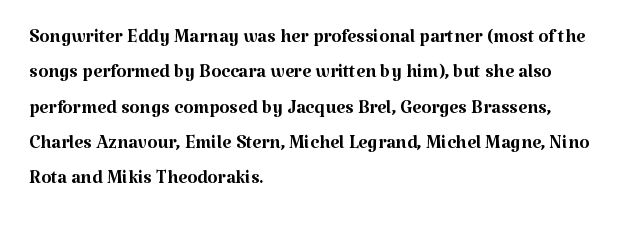
Vertically, the passage feels balanced, rows spaced as you'd expect. No italicization has been applied; the sample stays upright. A bare baseline throughout the passage. Think standard paragraph weight, or any step lighter than that.
